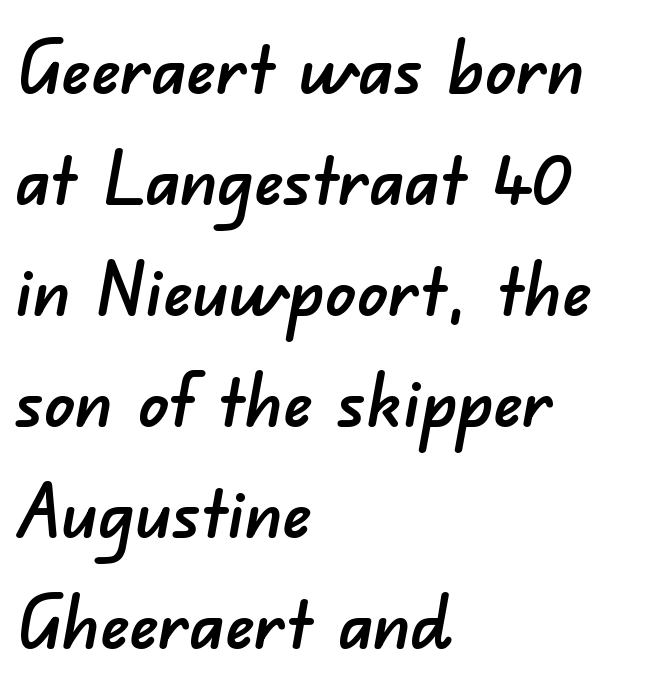
To sum up the face: it is a sans, with no serifs. Rule under the text: the space is simply empty. The letters advance in unequal steps, a hallmark of proportional type. The lines are quadded left. The block of text has a typical density, with ordinary space between rows.
